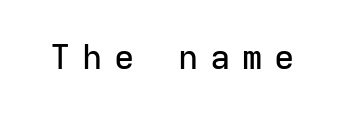
{"serif": "no", "italic": "no", "width": "normal", "stroke_contrast": "low", "x_height": "medium", "monospaced": "yes", "underline": "no", "letter_spacing": "wide", "letter_spacing_em": 0.34, "glyph_px": 34}
